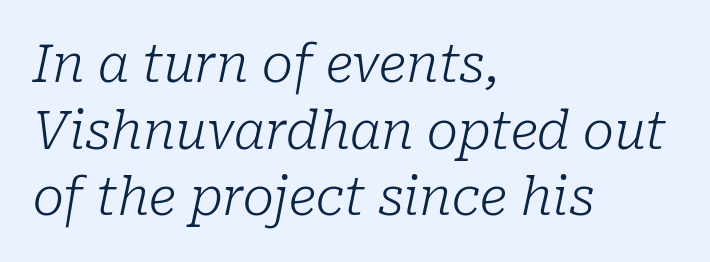
{"serif": "yes", "italic": "yes", "lean": "right", "slant_degrees": 10, "bold": "no", "weight": "light", "width": "normal", "stroke_contrast": "low", "x_height": "medium", "monospaced": "no", "underline": "no", "align": "left", "line_spacing": "normal", "line_spacing_ratio": 1.28, "letter_spacing": "normal", "letter_spacing_em": 0.0, "glyph_px": 52}
